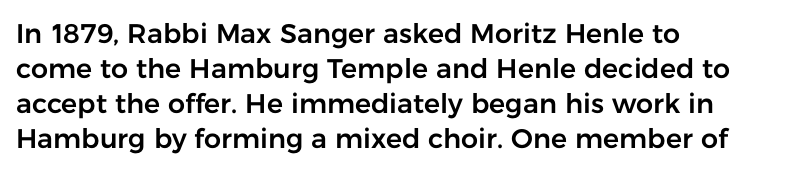
{"italic": "no", "underline": "no", "align": "left", "line_spacing": "normal", "line_spacing_ratio": 1.3, "letter_spacing": "normal", "letter_spacing_em": 0.0, "glyph_px": 27}
